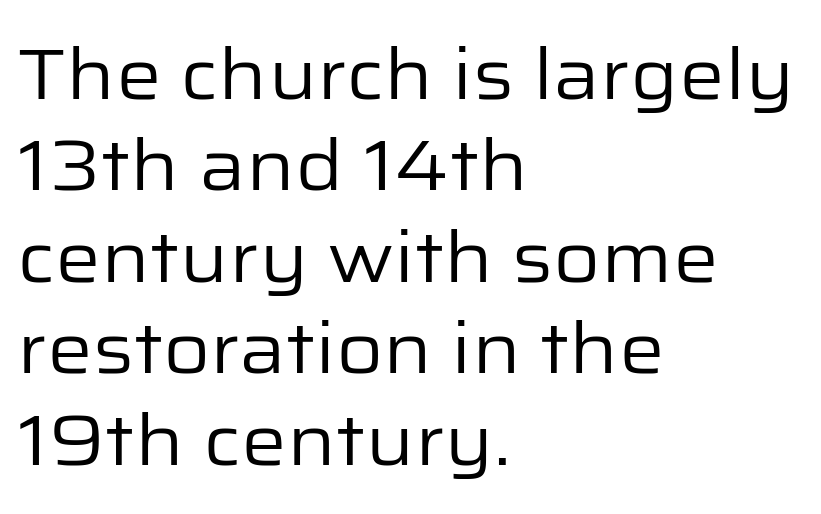
Q: Is the text bold? A: No.
Q: Is the text italic (slanted)? A: No, it is upright.
Q: Is the typeface a serif or a sans-serif typeface? A: Sans-serif.
Q: Is the text underlined? A: No.
Q: How is the paragraph aligned? A: Left-aligned.
Q: Is the spacing between letters normal or unusually wide? A: Normal.
Q: Is the spacing between lines tight, normal or loose? A: Normal.
Q: Width (condensed, normal, or wide)? A: Normal.
Q: Stroke contrast? A: Low.
Q: x-height? A: Medium.
Q: Monospaced? A: No.
